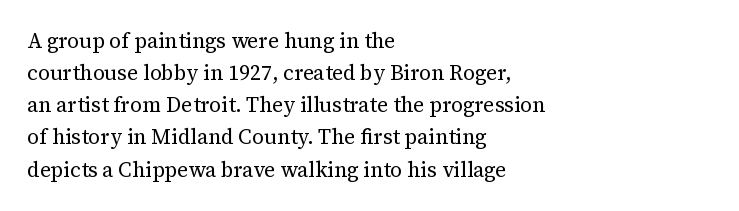
The image shows 21 px text type, upright; set left-aligned, normal line spacing (1.53x), normal letter spacing, not underlined.
